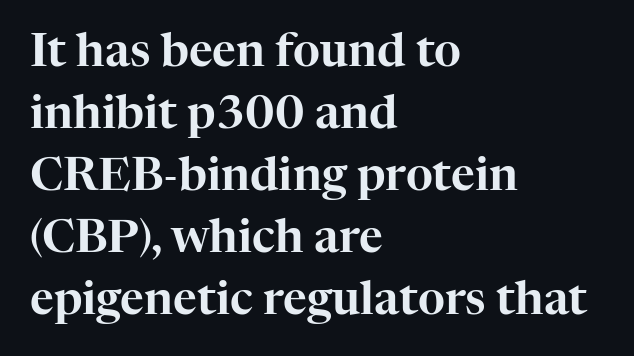
The image shows 46 px serif type, upright; set left-aligned, normal line spacing (1.35x), normal letter spacing, not underlined; high stroke contrast and a medium x-height.
